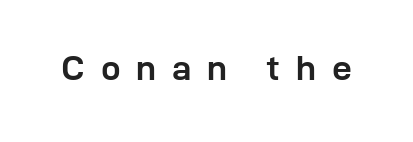
Decoration check: the copy has no underline. Ascenders rise straight up at ninety degrees. Regarding serifs, this sample does without them. The face used here is proportionally spaced, like ordinary book or web type.
